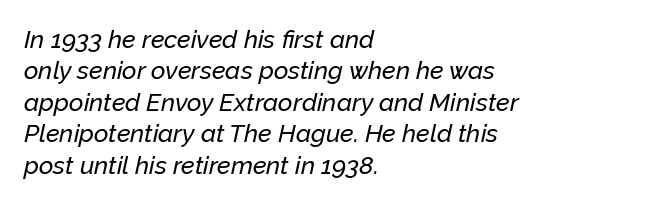
Q: Is the text italic (slanted)? A: Yes, it leans right by about 12 degrees.
Q: Is the text underlined? A: No.
Q: How is the paragraph aligned? A: Left-aligned.
Q: Is the spacing between letters normal or unusually wide? A: Normal.
Q: Is the spacing between lines tight, normal or loose? A: Normal.
